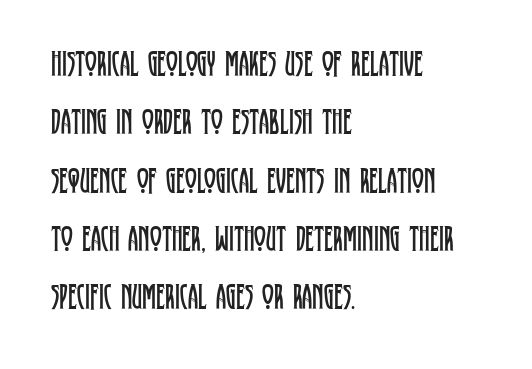
{"serif": "yes", "italic": "no", "bold": "no", "weight": "regular", "width": "condensed", "stroke_contrast": "low", "x_height": "large", "monospaced": "no", "underline": "no", "align": "left", "line_spacing": "normal", "line_spacing_ratio": 1.62, "letter_spacing": "normal", "letter_spacing_em": 0.0, "glyph_px": 36}
